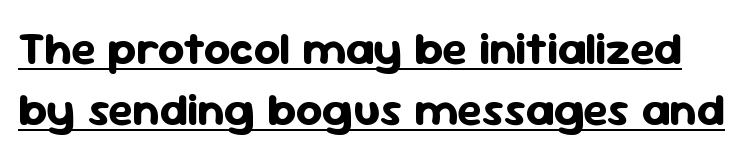
{"serif": "no", "italic": "no", "bold": "yes", "weight": "bold", "width": "normal", "stroke_contrast": "low", "x_height": "medium", "monospaced": "no", "underline": "yes", "line_spacing": "normal", "line_spacing_ratio": 1.32, "letter_spacing": "normal", "letter_spacing_em": 0.0, "glyph_px": 46}
